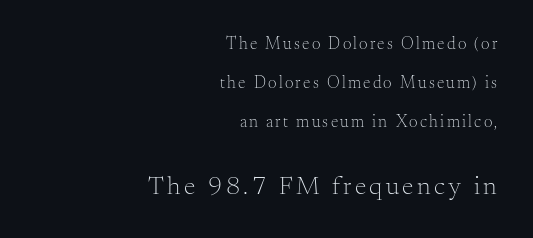
The image shows 26 px text type, upright; set right-aligned, loose line spacing (2.3x), not underlined; the second (bottom) block is 1.53x larger.
